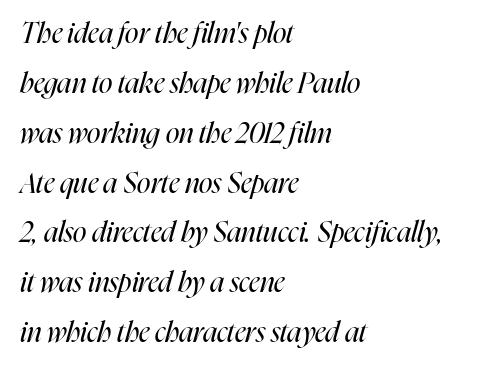
{"italic": "yes", "lean": "right", "slant_degrees": 16, "bold": "no", "weight": "regular", "width": "condensed", "stroke_contrast": "high", "x_height": "medium", "monospaced": "no", "underline": "no", "align": "left", "line_spacing_ratio": 1.78, "letter_spacing": "normal", "letter_spacing_em": 0.0, "glyph_px": 28}
